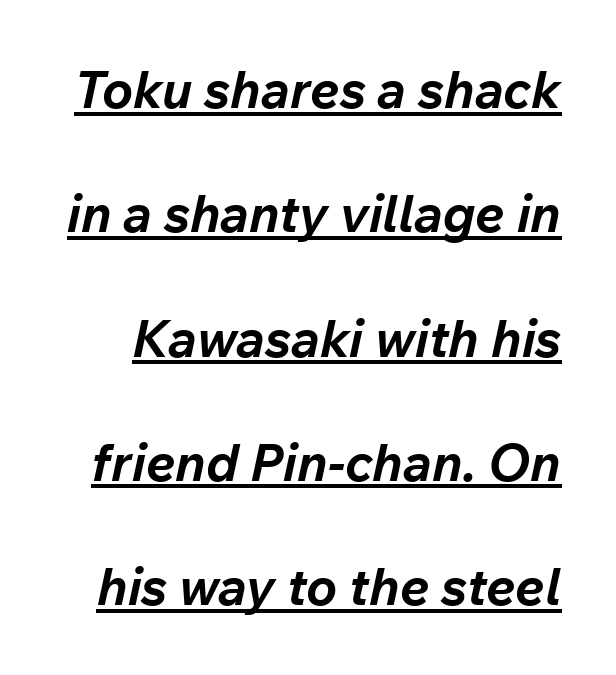
The image shows 52 px bold type, italic (leaning right); set loose line spacing (2.39x), normal letter spacing, underlined; low stroke contrast and a medium x-height.
